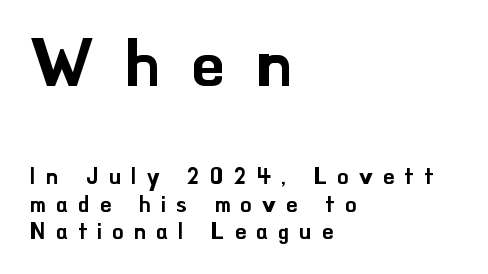
{"serif": "no", "italic": "no", "width": "normal", "stroke_contrast": "low", "x_height": "small", "monospaced": "no", "underline": "no", "align": "left", "line_spacing": "normal", "line_spacing_ratio": 1.25, "letter_spacing": "wide", "letter_spacing_em": 0.47, "larger_block": "first", "size_ratio": 3.0, "glyph_px": 66}
